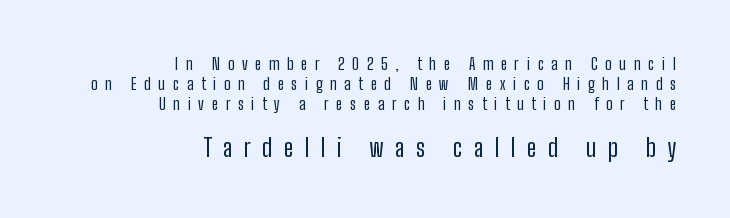
Evenly set lines give the paragraph a standard silhouette. Inter-character spacing is expanded well beyond the font's built-in metrics. The strip under each line holds only bare page. The typography opts for an upright posture over an oblique one. Caption: face not bold, strokes unweighted. Compare the two chunks: the lower has the greater cap height.
